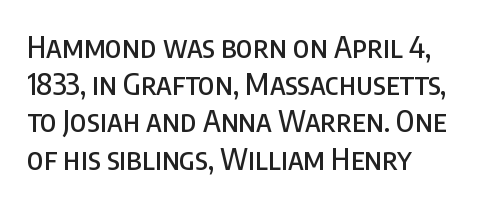
{"serif": "no", "italic": "no", "width": "condensed", "stroke_contrast": "low", "x_height": "large", "monospaced": "no", "underline": "no", "align": "left", "line_spacing_ratio": 1.24, "letter_spacing": "normal", "letter_spacing_em": 0.0, "glyph_px": 30}
